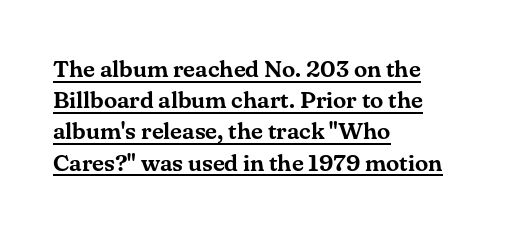
The setting favours the left margin, as ordinary paragraphs usually do. Does the lettering tilt? It doesn't — this is upright. Every word sits above its own underline. Spacing between characters is what you'd get straight out of the box. Vertically, the passage feels balanced, rows spaced as you'd expect.
